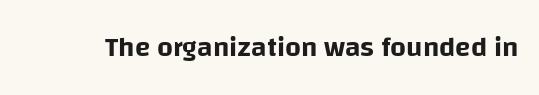
{"serif": "no", "italic": "no", "width": "normal", "stroke_contrast": "low", "x_height": "large", "monospaced": "no", "underline": "no", "letter_spacing": "normal", "letter_spacing_em": 0.0, "glyph_px": 28}
